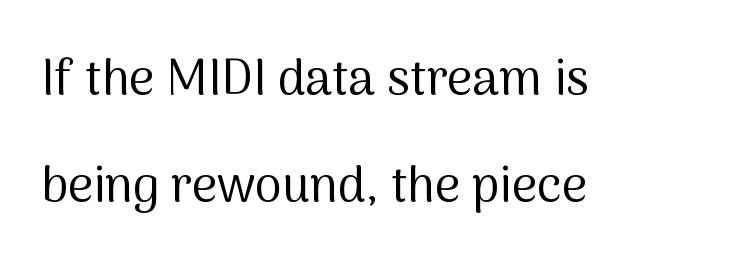
Q: Is the text bold? A: No.
Q: Is the text italic (slanted)? A: No, it is upright.
Q: Is the typeface a serif or a sans-serif typeface? A: Sans-serif.
Q: Is the text underlined? A: No.
Q: How is the paragraph aligned? A: Left-aligned.
Q: Is the spacing between letters normal or unusually wide? A: Normal.
Q: Is the spacing between lines tight, normal or loose? A: Loose.
Q: Width (condensed, normal, or wide)? A: Normal.
Q: Stroke contrast? A: Medium.
Q: x-height? A: Medium.
Q: Monospaced? A: No.
